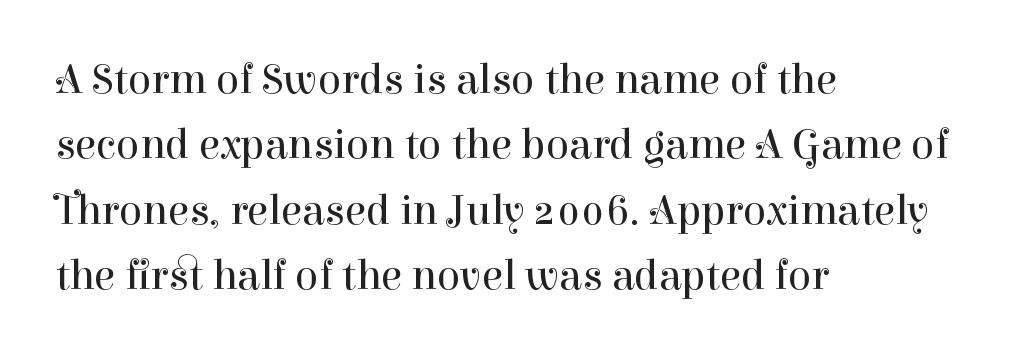
This rendering employs a face with finishing strokes, i.e., a serif. The typeface has the unassuming heft of standard copy or less. Vertically, the passage feels balanced, rows spaced as you'd expect. Layout note: lines flush left.
